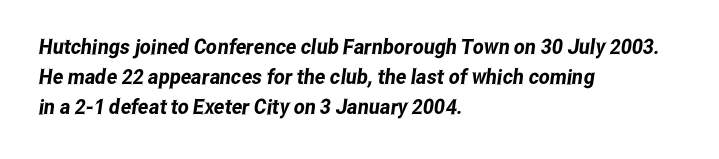
Q: Is the text underlined? A: No.
Q: How is the paragraph aligned? A: Left-aligned.
Q: Is the spacing between letters normal or unusually wide? A: Normal.
Q: Is the spacing between lines tight, normal or loose? A: Normal.
